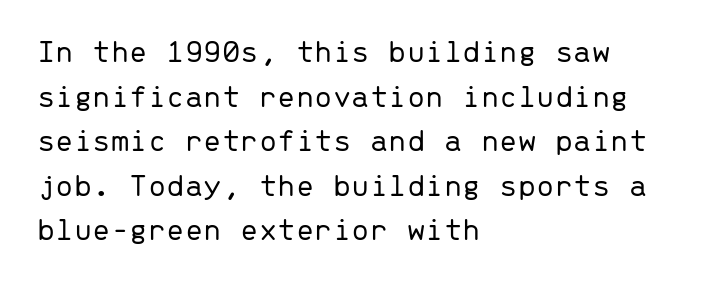
The image shows 33 px light sans-serif type, upright, monospaced; set left-aligned, normal line spacing (1.35x), normal letter spacing, not underlined; low stroke contrast and a medium x-height.
